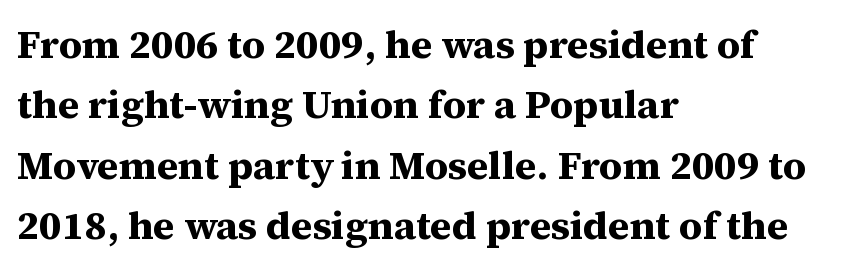
Q: Is the text bold? A: Yes.
Q: Is the text italic (slanted)? A: No, it is upright.
Q: Is the typeface a serif or a sans-serif typeface? A: Serif.
Q: Is the text underlined? A: No.
Q: How is the paragraph aligned? A: Left-aligned.
Q: Is the spacing between letters normal or unusually wide? A: Normal.
Q: Is the spacing between lines tight, normal or loose? A: Normal.
Q: Width (condensed, normal, or wide)? A: Normal.
Q: Stroke contrast? A: Medium.
Q: x-height? A: Medium.
Q: Monospaced? A: No.
